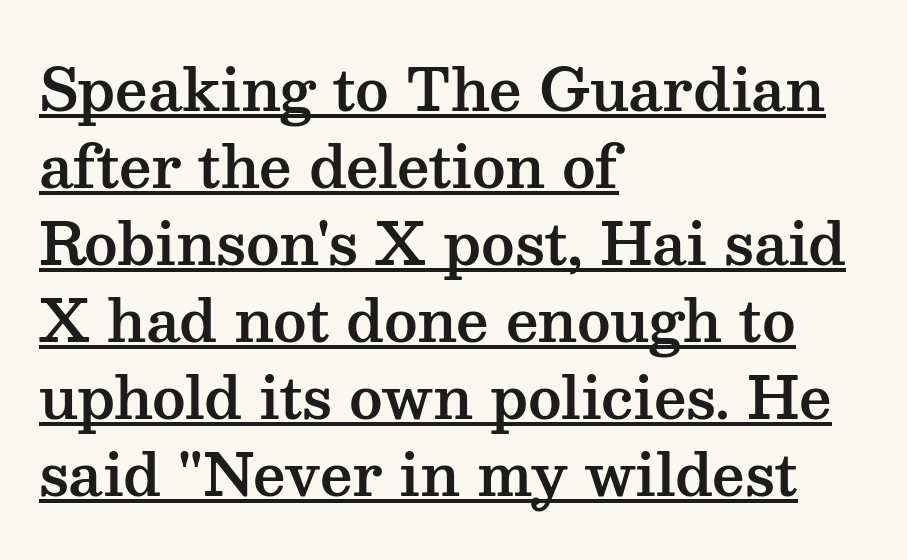
The image shows 57 px wide serif type, upright; set left-aligned, normal line spacing (1.35x), normal letter spacing, underlined; medium stroke contrast and a medium x-height.
